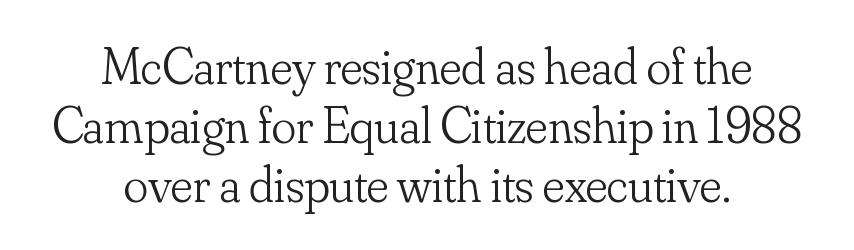
{"serif": "yes", "italic": "no", "bold": "no", "weight": "light", "width": "normal", "stroke_contrast": "low", "x_height": "small", "monospaced": "no", "underline": "no", "align": "center", "line_spacing_ratio": 1.16, "letter_spacing": "normal", "letter_spacing_em": 0.0, "glyph_px": 51}
